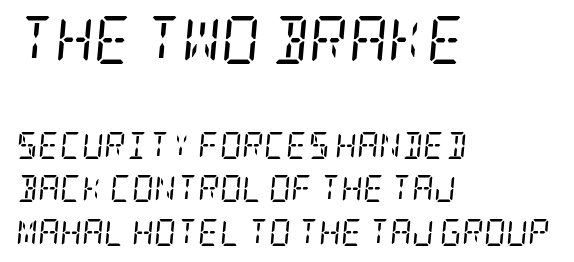
Q: Is the text bold? A: No.
Q: Is the text italic (slanted)? A: Yes, it leans right by about 5 degrees.
Q: Is the typeface a serif or a sans-serif typeface? A: Serif.
Q: Is the text underlined? A: No.
Q: How is the paragraph aligned? A: Left-aligned.
Q: Is the spacing between letters normal or unusually wide? A: Normal.
Q: Is the spacing between lines tight, normal or loose? A: Normal.
Q: Which block of text is set in a larger size, the first (top) or the second (bottom)? A: The first (top) one.
Q: Width (condensed, normal, or wide)? A: Condensed.
Q: Stroke contrast? A: Low.
Q: x-height? A: Large.
